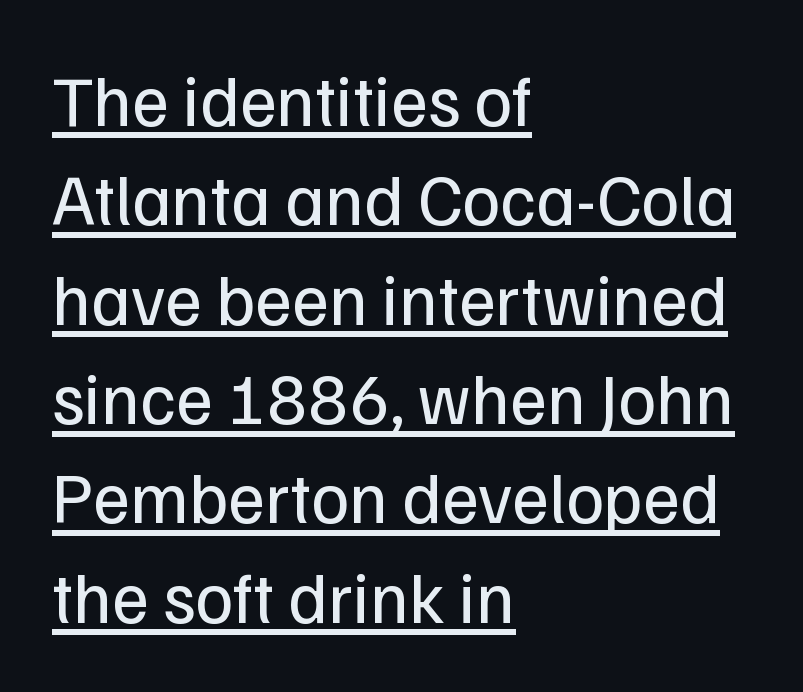
The image shows 72 px regular-weight sans-serif type, upright; set left-aligned, normal line spacing (1.38x), normal letter spacing, underlined; low stroke contrast and a medium x-height.
